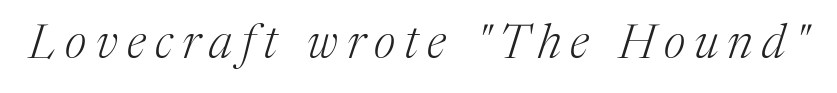
Q: Is the text bold? A: No.
Q: Is the text italic (slanted)? A: Yes, it leans right by about 17 degrees.
Q: Is the typeface a serif or a sans-serif typeface? A: Serif.
Q: Is the text underlined? A: No.
Q: Width (condensed, normal, or wide)? A: Normal.
Q: Stroke contrast? A: Medium.
Q: x-height? A: Medium.
Q: Monospaced? A: No.
